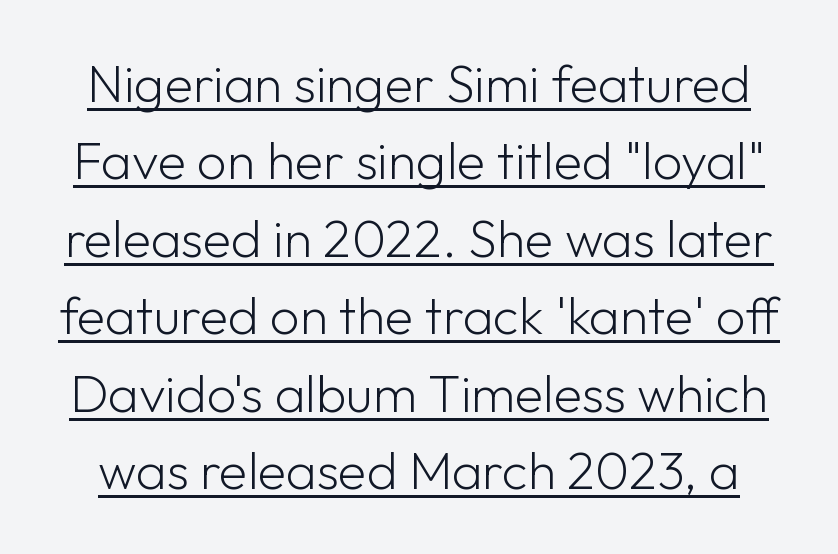
{"serif": "no", "italic": "no", "bold": "no", "weight": "light", "width": "normal", "stroke_contrast": "low", "x_height": "medium", "monospaced": "no", "underline": "yes", "line_spacing": "normal", "line_spacing_ratio": 1.49, "letter_spacing": "normal", "letter_spacing_em": 0.0, "glyph_px": 52}
